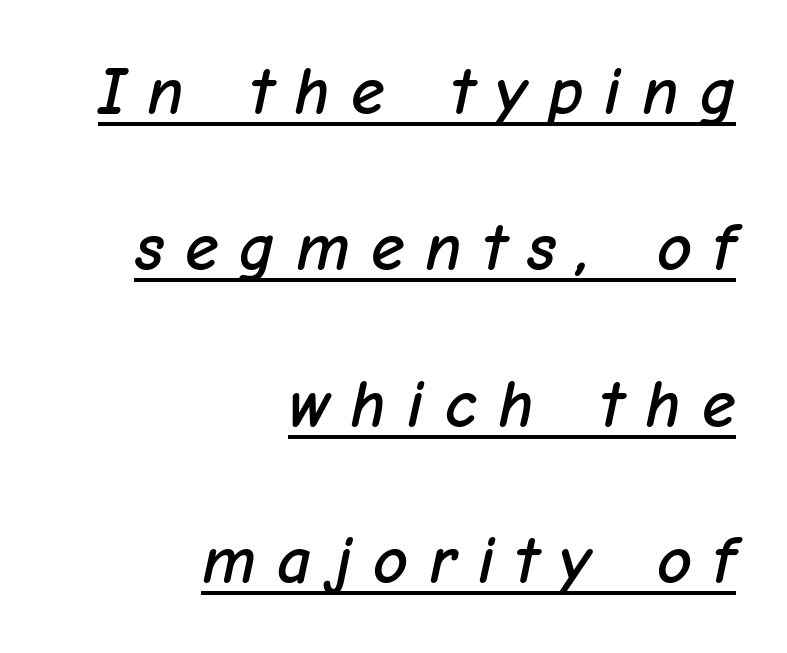
The image shows 68 px text type, italic (leaning right); set right-aligned, loose line spacing (2.3x), unusually wide letter spacing (+0.31 em), underlined; low stroke contrast and a medium x-height.
